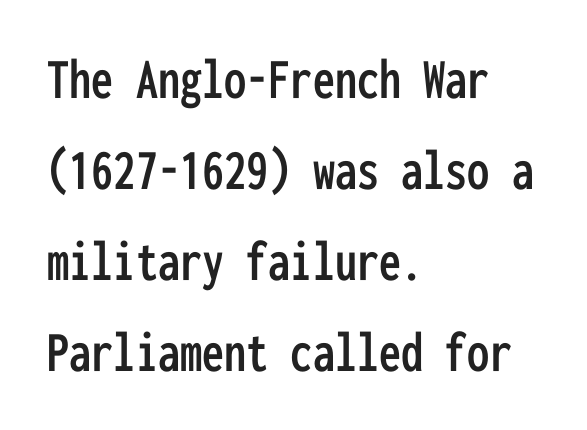
The image shows 59 px condensed sans-serif type, upright, monospaced; set left-aligned, normal line spacing (1.54x), normal letter spacing, not underlined; low stroke contrast and a medium x-height.
